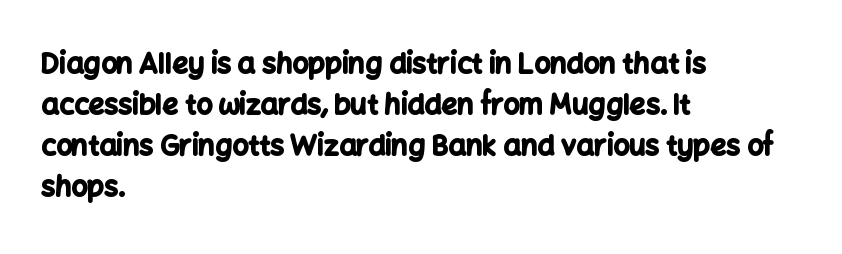
The image shows 28 px bold sans-serif type, upright; set left-aligned, normal line spacing (1.47x), normal letter spacing, not underlined; low stroke contrast and a medium x-height.
